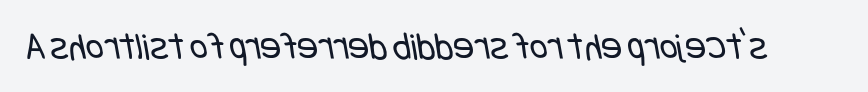
Q: Is the text bold? A: No.
Q: Is the typeface a serif or a sans-serif typeface? A: Sans-serif.
Q: Is the text underlined? A: No.
Q: Is the spacing between letters normal or unusually wide? A: Normal.
Q: Width (condensed, normal, or wide)? A: Condensed.
Q: Stroke contrast? A: Low.
Q: x-height? A: Large.
